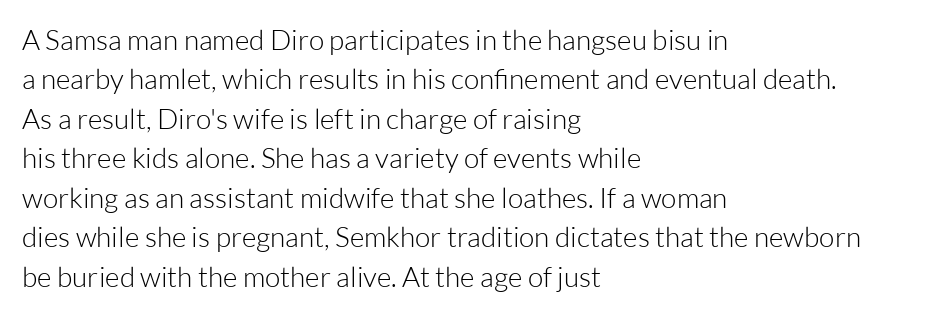
{"serif": "no", "italic": "no", "bold": "no", "weight": "light", "width": "normal", "stroke_contrast": "low", "x_height": "medium", "monospaced": "no", "underline": "no", "align": "left", "line_spacing": "normal", "line_spacing_ratio": 1.41, "letter_spacing": "normal", "letter_spacing_em": 0.0, "glyph_px": 28}
